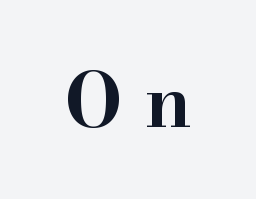
Are there feet on the stems? There are — it's a serif. Is the type bold? Yes — the strokes are clearly thick and heavy. The font's upright variant was chosen for this text. This sample uses expanded letter spacing, leaving extra air between glyphs. Decoration check: the copy has no underline.
